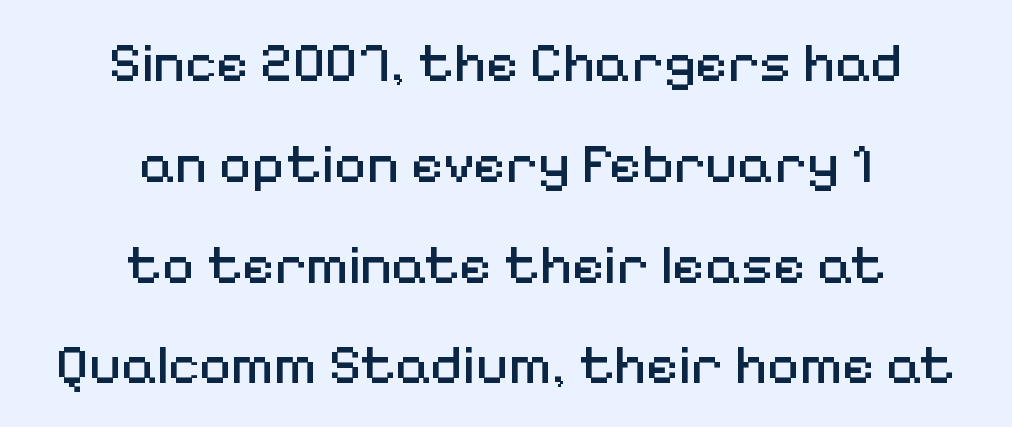
{"serif": "no", "italic": "no", "bold": "no", "weight": "regular", "width": "normal", "stroke_contrast": "medium", "x_height": "medium", "monospaced": "no", "underline": "no", "align": "center", "line_spacing_ratio": 1.8, "letter_spacing": "normal", "letter_spacing_em": 0.0, "glyph_px": 56}
